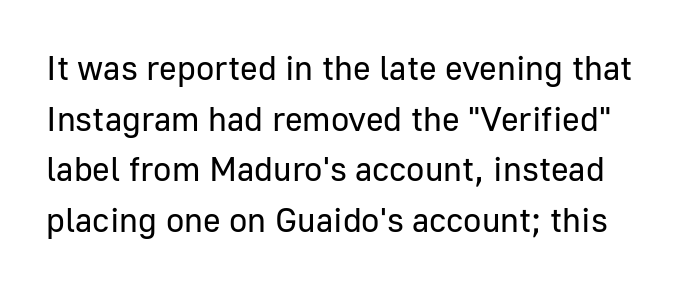
{"serif": "no", "italic": "no", "bold": "no", "weight": "regular", "width": "normal", "stroke_contrast": "low", "x_height": "medium", "monospaced": "no", "underline": "no", "line_spacing": "normal", "line_spacing_ratio": 1.49, "letter_spacing": "normal", "letter_spacing_em": 0.0, "glyph_px": 34}
